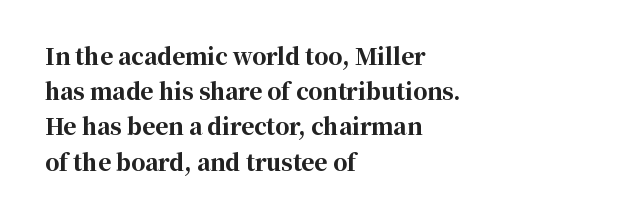
The image shows 22 px bold type, upright; set left-aligned, normal line spacing (1.6x), normal letter spacing, not underlined.
